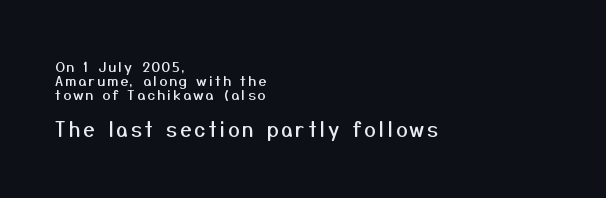
Type size steps up from the first block to the second. The designer dialed line spacing down below the default. Every row of glyphs begins at an identical x-position on the left. Posture: upright roman. Descenders are the only things crossing below the line.
